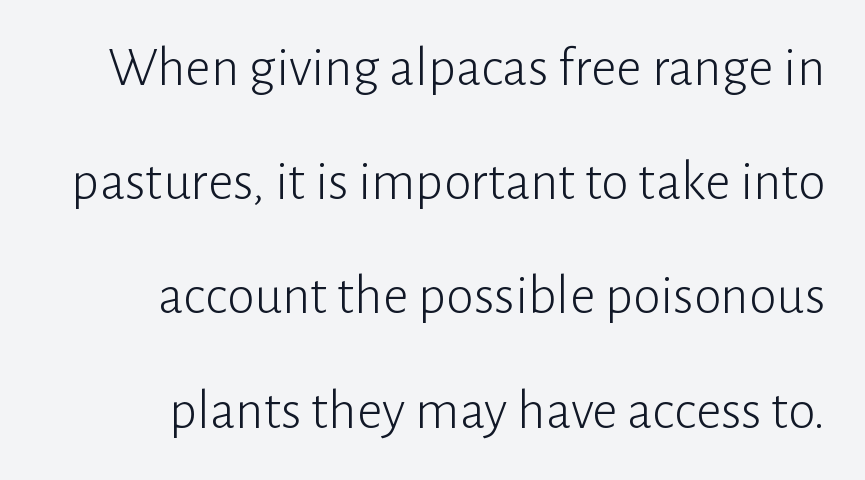
The image shows 56 px light sans-serif type, upright; set right-aligned, loose line spacing (2.04x), normal letter spacing, not underlined; low stroke contrast and a medium x-height.
